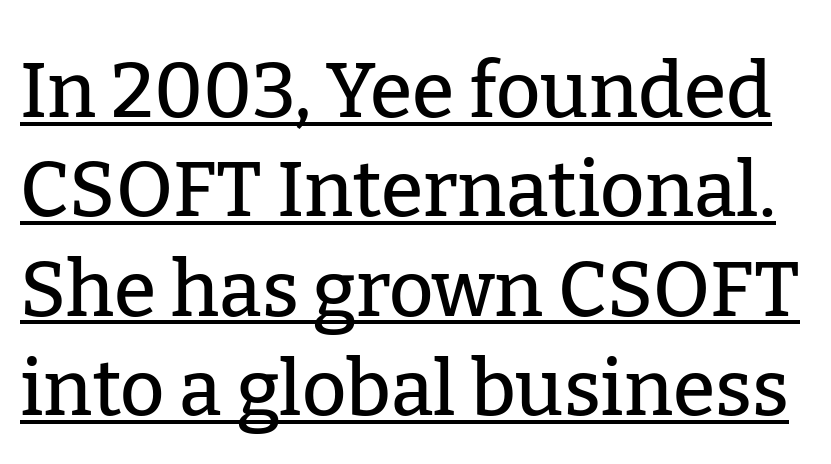
The image shows 77 px serif type, upright; set normal line spacing (1.29x), normal letter spacing, underlined; low stroke contrast and a medium x-height.
